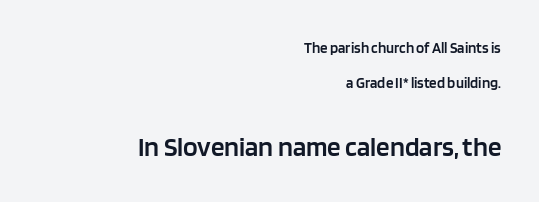
Here the glyphs are tracked normally, forming tight word shapes. Top chunk: small. Bottom chunk: large. If you drew a line through each stem, it would be perfectly vertical. Students, this is semibold: more ink than regular, less than bold. What's the leading like? Stretched, with rows far apart.
